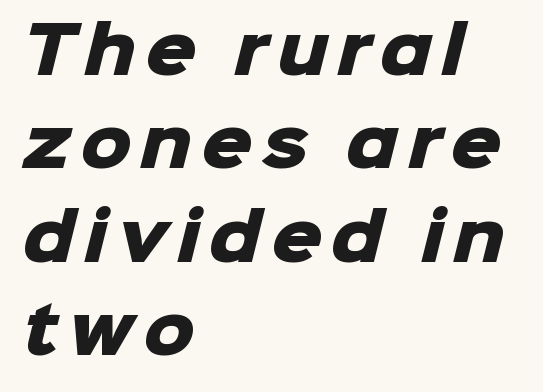
{"serif": "no", "bold": "yes", "weight": "heavy", "width": "normal", "stroke_contrast": "low", "x_height": "medium", "monospaced": "no", "underline": "no", "align": "left", "line_spacing": "normal", "line_spacing_ratio": 1.46, "glyph_px": 64}
